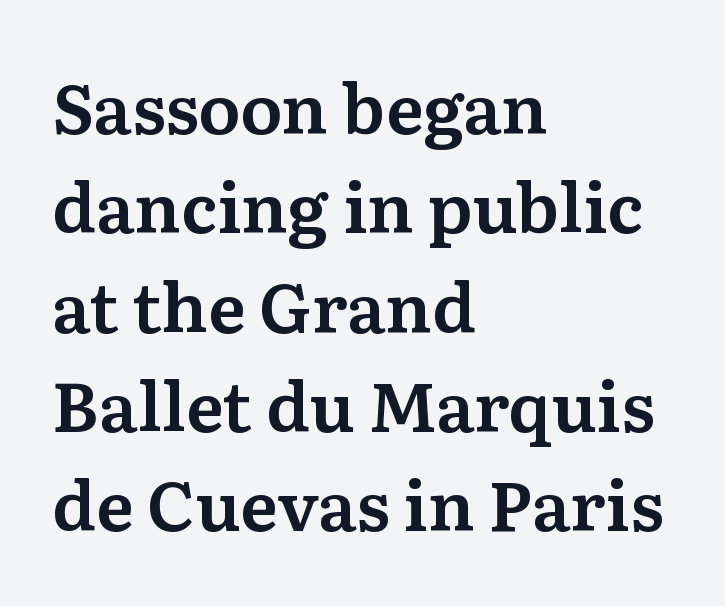
{"serif": "yes", "italic": "no", "width": "normal", "stroke_contrast": "medium", "x_height": "medium", "monospaced": "no", "underline": "no", "align": "left", "line_spacing": "normal", "line_spacing_ratio": 1.44, "letter_spacing": "normal", "letter_spacing_em": 0.0, "glyph_px": 69}
